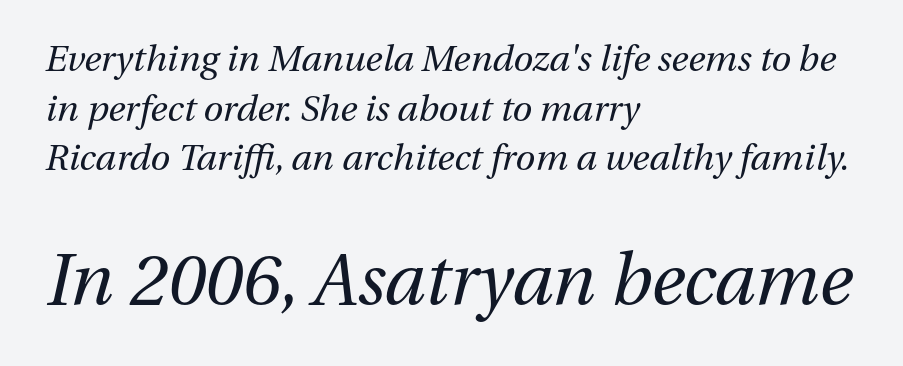
Q: Is the text bold? A: No.
Q: Is the text italic (slanted)? A: Yes, it leans right by about 13 degrees.
Q: Is the text underlined? A: No.
Q: How is the paragraph aligned? A: Left-aligned.
Q: Is the spacing between letters normal or unusually wide? A: Normal.
Q: Is the spacing between lines tight, normal or loose? A: Normal.
Q: Which block of text is set in a larger size, the first (top) or the second (bottom)? A: The second (bottom) one.
Q: Width (condensed, normal, or wide)? A: Normal.
Q: Stroke contrast? A: Medium.
Q: x-height? A: Medium.
Q: Monospaced? A: No.
